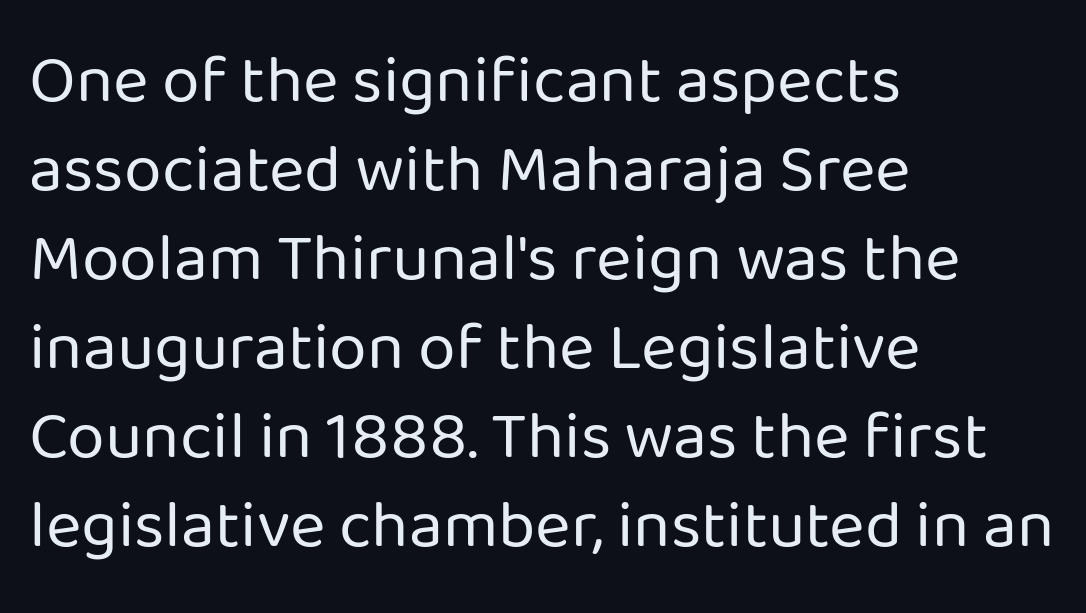
Q: Is the text bold? A: No.
Q: Is the text italic (slanted)? A: No, it is upright.
Q: Is the typeface a serif or a sans-serif typeface? A: Sans-serif.
Q: Is the text underlined? A: No.
Q: How is the paragraph aligned? A: Left-aligned.
Q: Is the spacing between letters normal or unusually wide? A: Normal.
Q: Is the spacing between lines tight, normal or loose? A: Normal.
Q: Width (condensed, normal, or wide)? A: Normal.
Q: Stroke contrast? A: Low.
Q: x-height? A: Medium.
Q: Monospaced? A: No.
